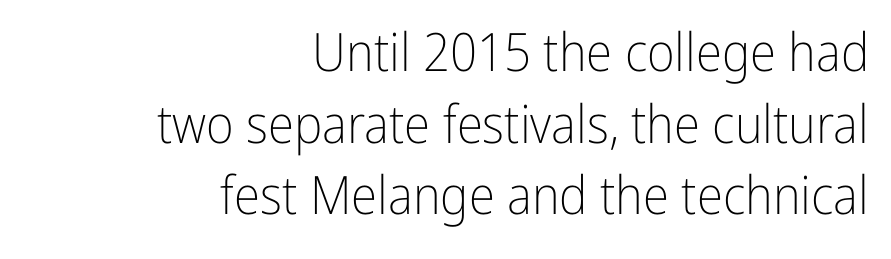
{"serif": "no", "italic": "no", "bold": "no", "weight": "light", "width": "condensed", "stroke_contrast": "low", "x_height": "medium", "monospaced": "no", "underline": "no", "align": "right", "line_spacing": "normal", "line_spacing_ratio": 1.35, "letter_spacing": "normal", "letter_spacing_em": 0.0, "glyph_px": 53}
